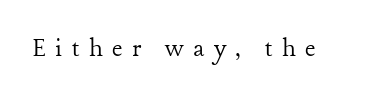
The image shows 29 px light serif type, upright; set unusually wide letter spacing (+0.32 em), not underlined; low stroke contrast and a medium x-height.
